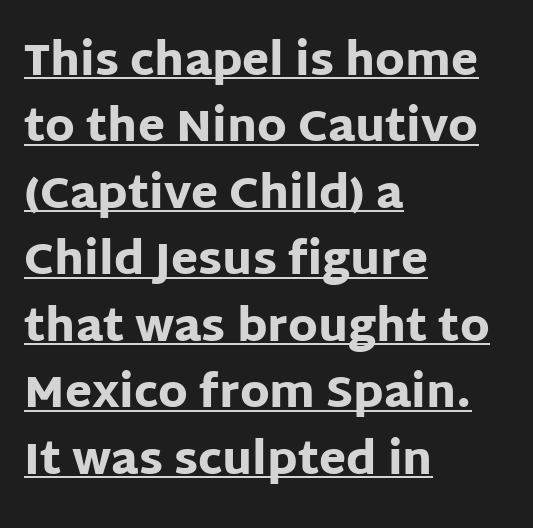
The sample's only ornament is a line tracing under the words. The text was rendered using a sans face with plain stroke endings. Think of a printed novel: that variable character pitch is what you see here. A full-strength bold gives these letters their thick strokes. The vertical gap from one line to the next is medium.
